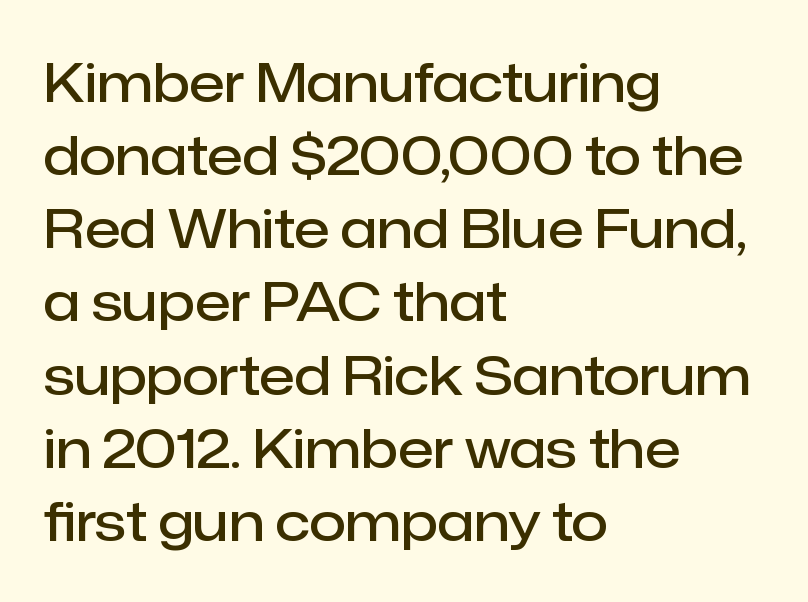
Q: Is the text bold? A: Semi-bold.
Q: Is the text italic (slanted)? A: No, it is upright.
Q: Is the typeface a serif or a sans-serif typeface? A: Sans-serif.
Q: Is the text underlined? A: No.
Q: How is the paragraph aligned? A: Left-aligned.
Q: Is the spacing between letters normal or unusually wide? A: Normal.
Q: Is the spacing between lines tight, normal or loose? A: Normal.
Q: Width (condensed, normal, or wide)? A: Normal.
Q: Stroke contrast? A: Low.
Q: x-height? A: Medium.
Q: Monospaced? A: No.
